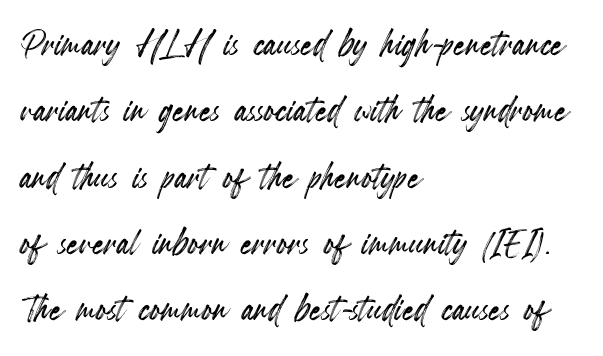
The image shows 47 px condensed type; set left-aligned, normal line spacing (1.41x), normal letter spacing, not underlined; a small x-height.
